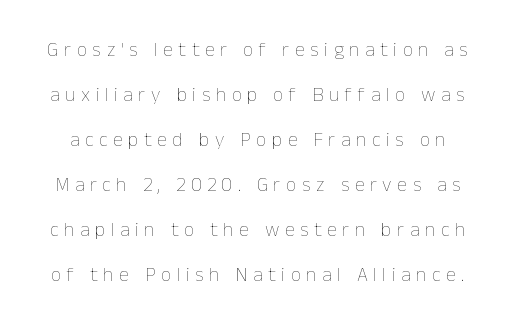
Q: Is the text bold? A: No.
Q: Is the text italic (slanted)? A: No, it is upright.
Q: Is the text underlined? A: No.
Q: Is the spacing between letters normal or unusually wide? A: Unusually wide.
Q: Is the spacing between lines tight, normal or loose? A: Loose.
